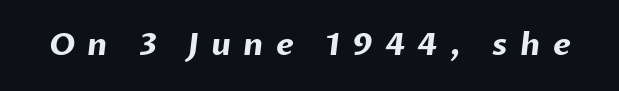
{"serif": "no", "bold": "yes", "weight": "bold", "width": "normal", "stroke_contrast": "low", "x_height": "medium", "monospaced": "no", "underline": "no", "letter_spacing": "wide", "letter_spacing_em": 0.4, "glyph_px": 31}
